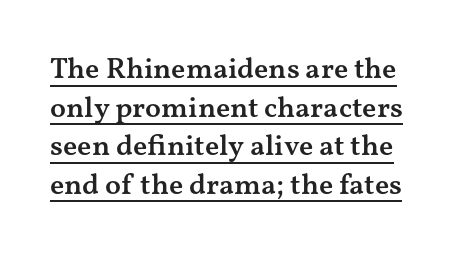
The image shows 29 px semibold, wide serif type, upright; set normal line spacing (1.33x), normal letter spacing, underlined; medium stroke contrast and a medium x-height.
